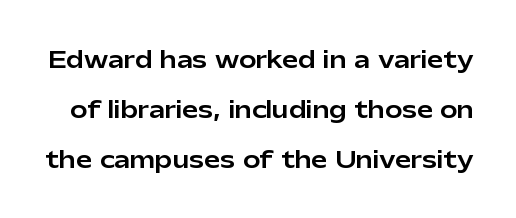
Line spacing here is loose. Descenders are the only things crossing below the line. Look at the tracking — it's just the regular setting, nothing added. Tall strokes in this sample are plumb rather than angled.
